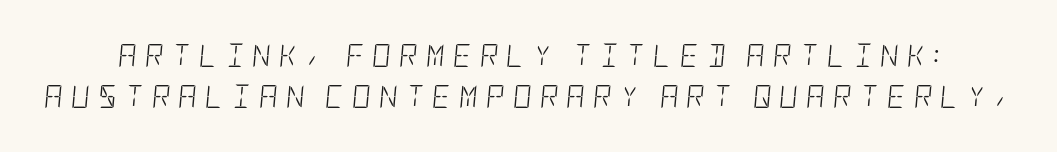
Q: Is the text bold? A: No.
Q: Is the text italic (slanted)? A: Yes, it leans right by about 5 degrees.
Q: Is the text underlined? A: No.
Q: Is the spacing between letters normal or unusually wide? A: Unusually wide.
